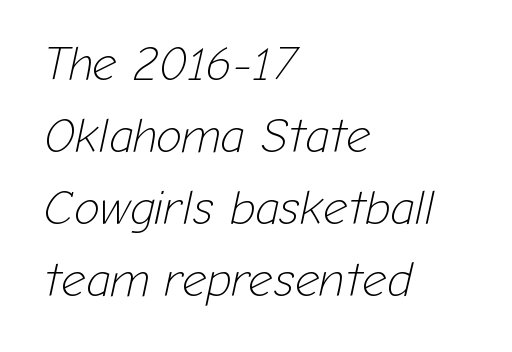
Italic: yes, the glyphs are oblique. Students, note that the glyphs here touch the page at normal intervals. The vertical gap from one line to the next is medium. The passage shown is typed in a proportional face where columns would drift. The weight tops out at a normal text grade.
